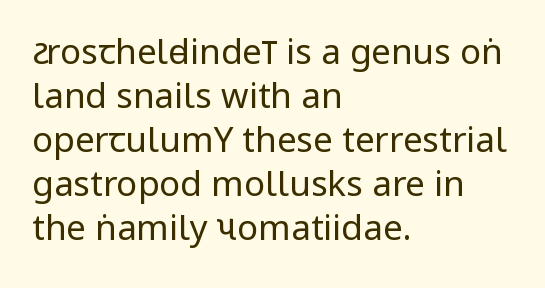
{"serif": "no", "italic": "no", "bold": "no", "weight": "regular", "width": "condensed", "stroke_contrast": "low", "underline": "no", "align": "left", "line_spacing": "normal", "line_spacing_ratio": 1.26, "letter_spacing": "normal", "letter_spacing_em": 0.0, "glyph_px": 35}
